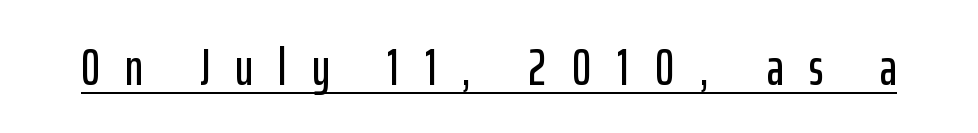
Q: Is the text italic (slanted)? A: No, it is upright.
Q: Is the typeface a serif or a sans-serif typeface? A: Sans-serif.
Q: Is the text underlined? A: Yes.
Q: Is the spacing between letters normal or unusually wide? A: Unusually wide.
Q: Width (condensed, normal, or wide)? A: Condensed.
Q: Stroke contrast? A: Low.
Q: x-height? A: Medium.
Q: Monospaced? A: No.
